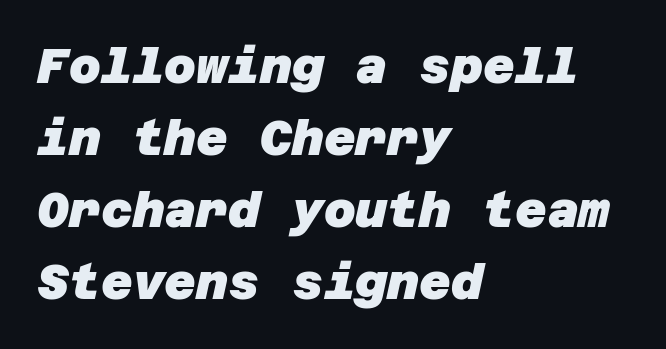
Beneath every word, the page is bare. One glance says typical: line gaps are just what's usual. Short note: letters normally spaced. The typeface chosen for these lines omits serifs. A full-strength bold gives these letters their thick strokes.
